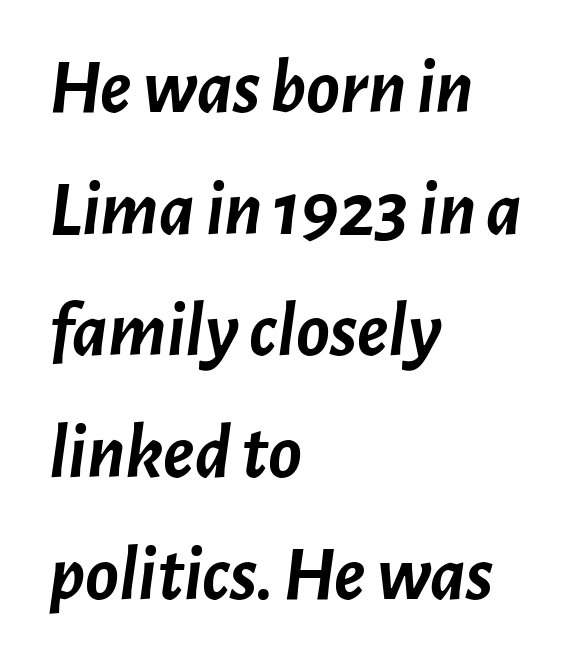
Normally led — the rows are evenly, conventionally spaced. The gaps between neighbouring characters are ordinary and unremarkable. Words float on clear page, feet unadorned. Proportional: the letters do not fall into vertical columns.
